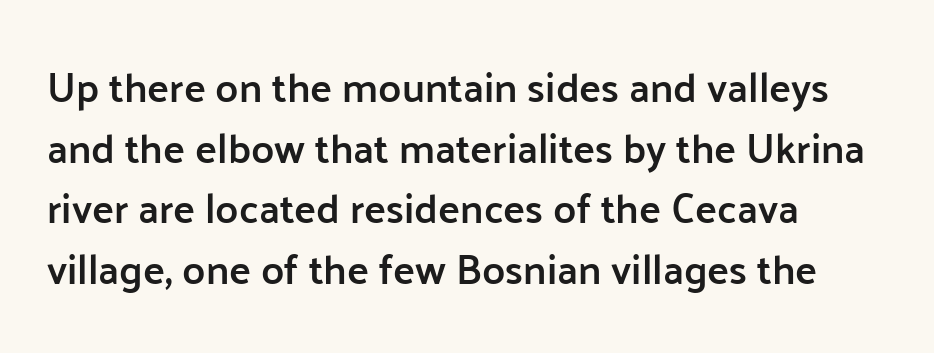
You could call the tracking neutral — neither tight nor loose. Semibold letterforms, between regular and bold. Unmarked baselines from the first word to the last. In terms of letterform style, serifs are entirely absent.
